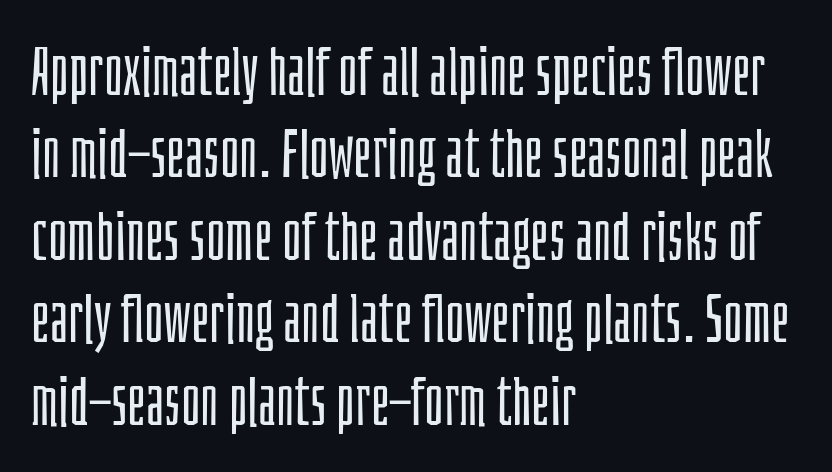
Q: Is the text bold? A: No.
Q: Is the text italic (slanted)? A: No, it is upright.
Q: Is the typeface a serif or a sans-serif typeface? A: Sans-serif.
Q: Is the text underlined? A: No.
Q: How is the paragraph aligned? A: Left-aligned.
Q: Is the spacing between letters normal or unusually wide? A: Normal.
Q: Is the spacing between lines tight, normal or loose? A: Normal.
Q: Width (condensed, normal, or wide)? A: Condensed.
Q: Stroke contrast? A: Low.
Q: x-height? A: Large.
Q: Monospaced? A: No.
